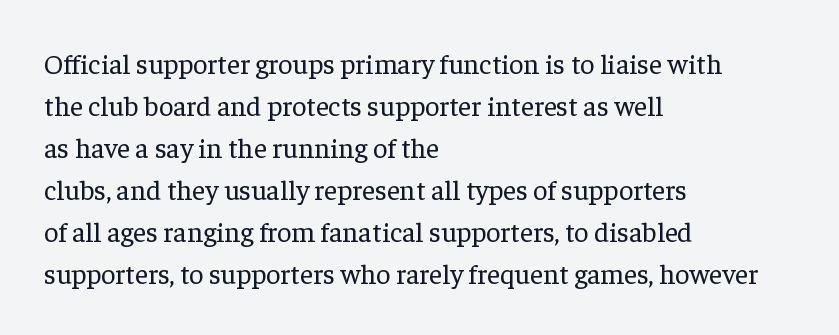
Q: Is the text bold? A: No.
Q: Is the text italic (slanted)? A: No, it is upright.
Q: Is the typeface a serif or a sans-serif typeface? A: Serif.
Q: Is the text underlined? A: No.
Q: How is the paragraph aligned? A: Left-aligned.
Q: Is the spacing between letters normal or unusually wide? A: Normal.
Q: Is the spacing between lines tight, normal or loose? A: Normal.
Q: Width (condensed, normal, or wide)? A: Normal.
Q: Stroke contrast? A: Low.
Q: x-height? A: Medium.
Q: Monospaced? A: No.
